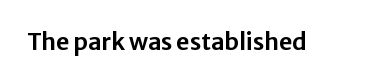
The image shows 23 px text type, upright; set normal letter spacing, not underlined.
